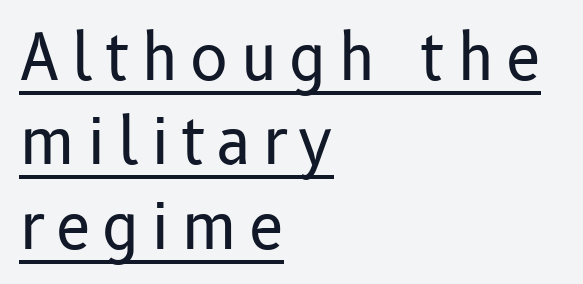
{"serif": "no", "italic": "no", "bold": "no", "weight": "regular", "width": "normal", "stroke_contrast": "low", "x_height": "medium", "monospaced": "no", "underline": "yes", "align": "left", "line_spacing": "normal", "line_spacing_ratio": 1.34, "glyph_px": 63}
